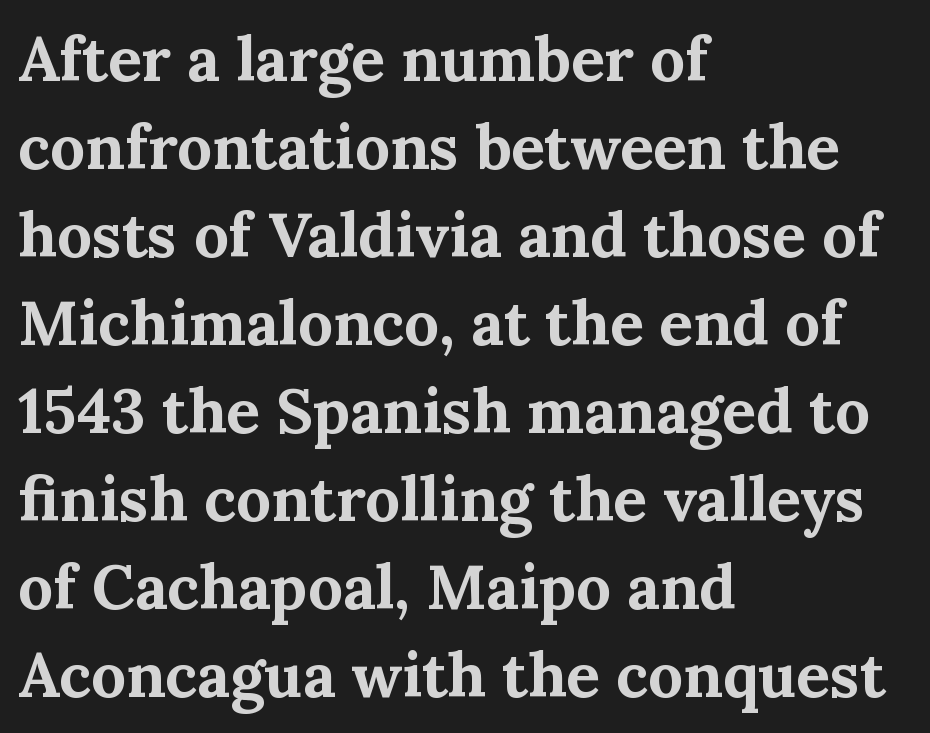
{"serif": "yes", "italic": "no", "bold": "yes", "weight": "bold", "width": "normal", "stroke_contrast": "medium", "x_height": "medium", "monospaced": "no", "underline": "no", "align": "left", "line_spacing": "normal", "line_spacing_ratio": 1.42, "letter_spacing": "normal", "letter_spacing_em": 0.0, "glyph_px": 62}
